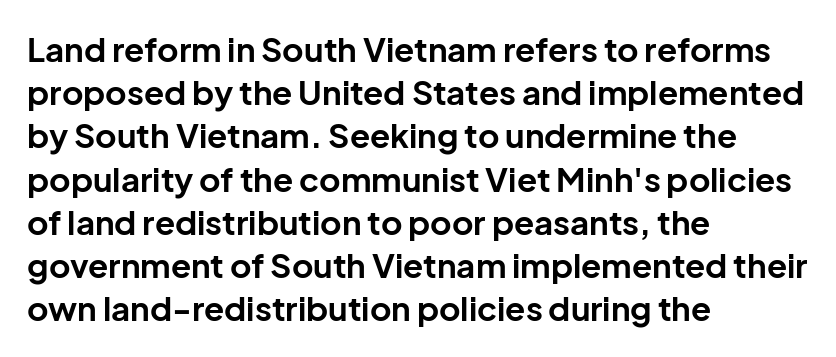
Observe the absence of serifs on each vertical stroke in this sample. Default kerning and tracking; the words read as compact shapes. Each letter keeps its own natural width here, so spacing adapts to shape. Heavy, bold letterforms.
